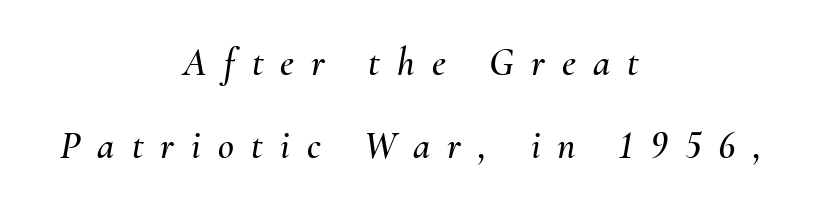
Yep, that's italic — everything's leaning. Note the varied advance widths — an 'i' is clearly narrower than an 'm'. This rendering uses center alignment, leaving both contours irregular but symmetric. Summary of vertical rhythm: relaxed, with wide interline spacing. The strip under each line holds only bare page.
